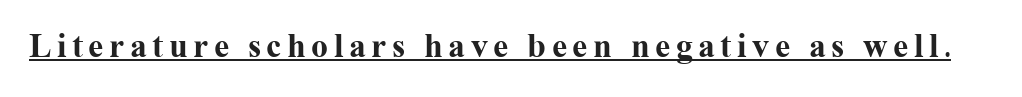
Q: Is the text bold? A: Yes.
Q: Is the text italic (slanted)? A: No, it is upright.
Q: Is the typeface a serif or a sans-serif typeface? A: Serif.
Q: Is the text underlined? A: Yes.
Q: Width (condensed, normal, or wide)? A: Normal.
Q: Stroke contrast? A: Medium.
Q: x-height? A: Medium.
Q: Monospaced? A: No.
